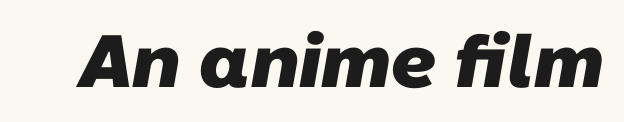
{"serif": "no", "bold": "yes", "weight": "heavy", "width": "normal", "stroke_contrast": "low", "x_height": "medium", "monospaced": "no", "underline": "no", "letter_spacing": "normal", "letter_spacing_em": 0.0, "glyph_px": 74}
